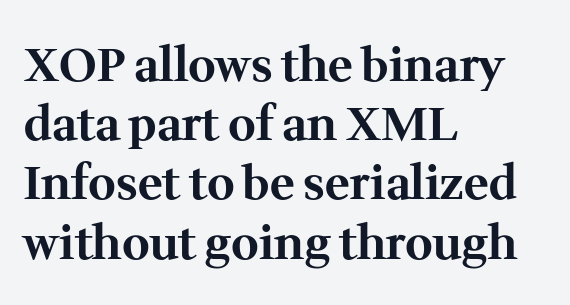
The image shows 47 px bold serif type, upright; set left-aligned, normal line spacing (1.26x), normal letter spacing, not underlined; medium stroke contrast and a medium x-height.
